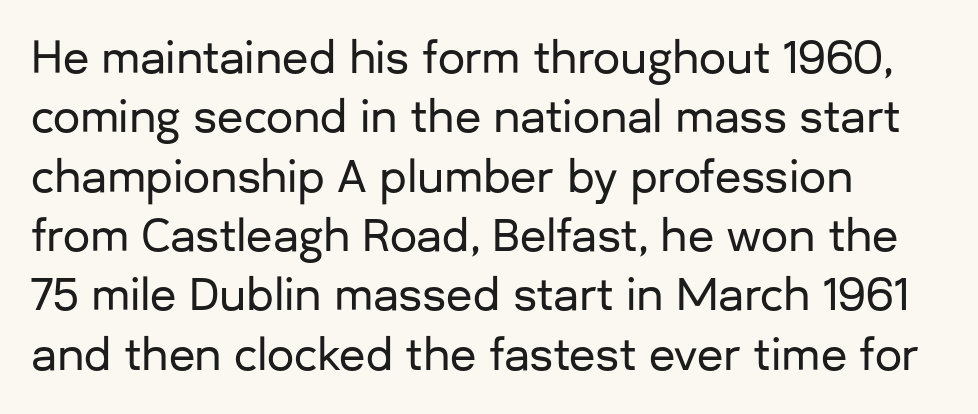
{"serif": "no", "italic": "no", "width": "normal", "stroke_contrast": "low", "x_height": "medium", "monospaced": "no", "underline": "no", "align": "left", "line_spacing": "normal", "line_spacing_ratio": 1.38, "letter_spacing": "normal", "letter_spacing_em": 0.0, "glyph_px": 43}
